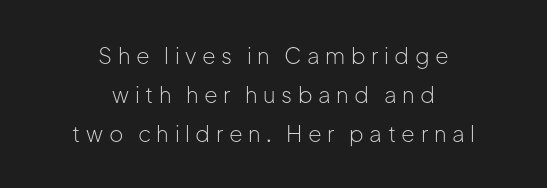
Q: Is the text bold? A: No.
Q: Is the text italic (slanted)? A: No, it is upright.
Q: Is the text underlined? A: No.
Q: How is the paragraph aligned? A: Centered.
Q: Is the spacing between letters normal or unusually wide? A: Unusually wide.
